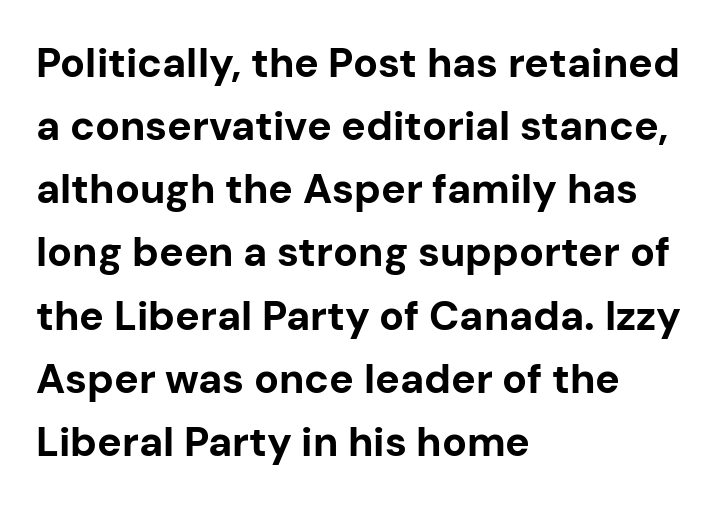
Q: Is the text bold? A: Yes.
Q: Is the text italic (slanted)? A: No, it is upright.
Q: Is the typeface a serif or a sans-serif typeface? A: Sans-serif.
Q: Is the text underlined? A: No.
Q: How is the paragraph aligned? A: Left-aligned.
Q: Is the spacing between letters normal or unusually wide? A: Normal.
Q: Is the spacing between lines tight, normal or loose? A: Normal.
Q: Width (condensed, normal, or wide)? A: Normal.
Q: Stroke contrast? A: Low.
Q: x-height? A: Medium.
Q: Monospaced? A: No.
